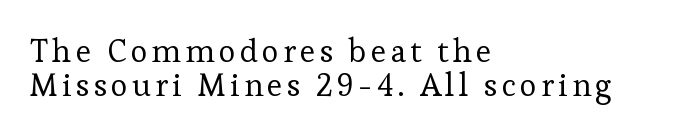
In terms of leading, this rendering errs on the cramped side. This is not heavy type; no bold has been used. Ordinary non-slanted type is in use. The typesetter chose a ragged-right arrangement here. Think of a printed novel: that variable character pitch is what you see here. The letters carry serifs — small finishing strokes at the ends of their stems.
